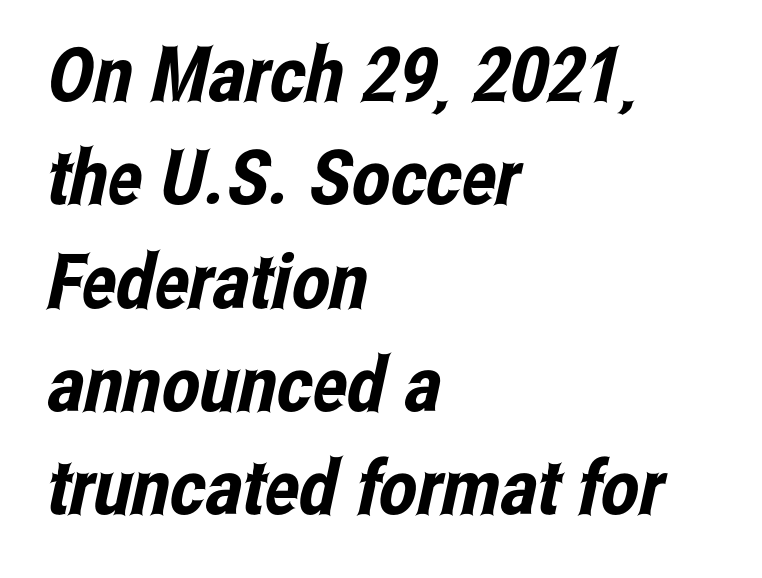
The image shows 76 px condensed sans-serif type; set left-aligned, normal line spacing (1.36x), normal letter spacing, not underlined; low stroke contrast and a medium x-height.
